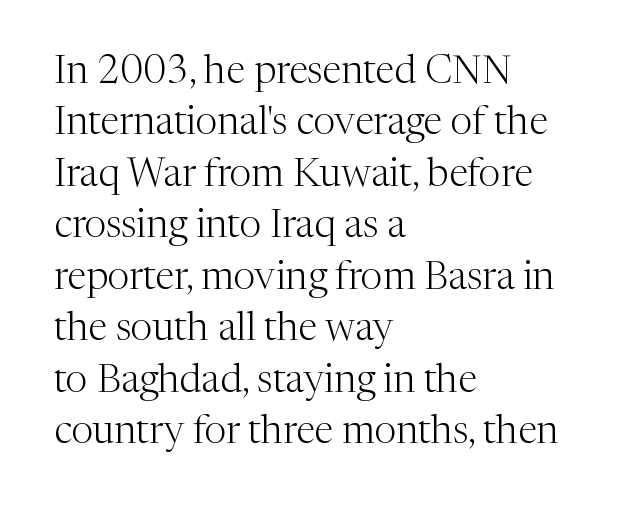
{"serif": "yes", "italic": "no", "bold": "no", "weight": "light", "width": "normal", "stroke_contrast": "medium", "x_height": "medium", "monospaced": "no", "underline": "no", "align": "left", "line_spacing": "normal", "line_spacing_ratio": 1.32, "letter_spacing": "normal", "letter_spacing_em": 0.0, "glyph_px": 39}
